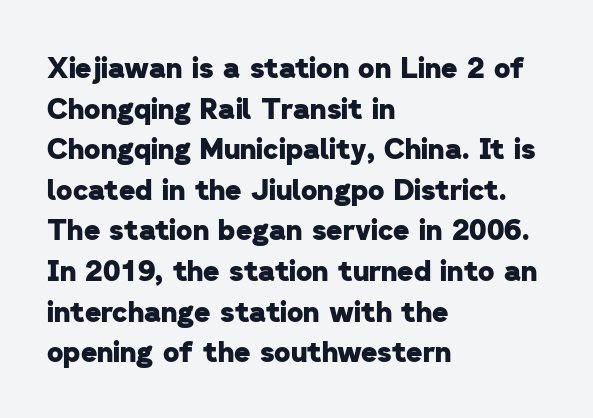
Q: Is the text bold? A: Yes.
Q: Is the typeface a serif or a sans-serif typeface? A: Sans-serif.
Q: Is the text underlined? A: No.
Q: How is the paragraph aligned? A: Left-aligned.
Q: Is the spacing between letters normal or unusually wide? A: Normal.
Q: Is the spacing between lines tight, normal or loose? A: Normal.
Q: Width (condensed, normal, or wide)? A: Normal.
Q: Stroke contrast? A: Low.
Q: x-height? A: Medium.
Q: Monospaced? A: No.
